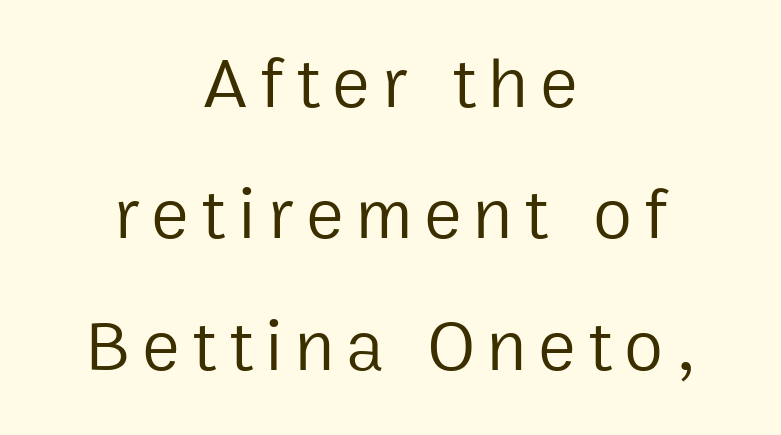
The image shows 71 px regular-weight sans-serif type, upright; set centered, line spacing 1.85x, not underlined; low stroke contrast and a medium x-height.
